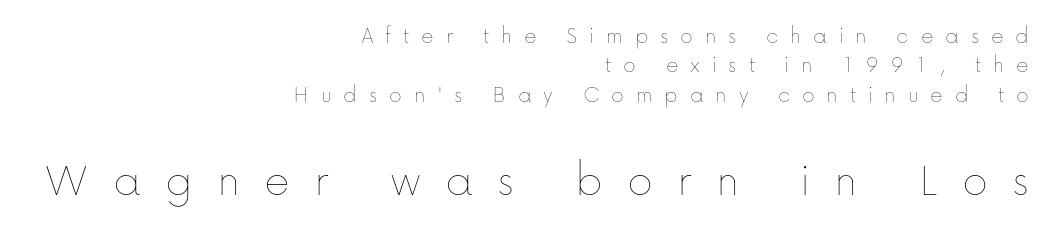
{"italic": "no", "bold": "no", "weight": "thin", "width": "normal", "stroke_contrast": "low", "x_height": "medium", "monospaced": "no", "underline": "no", "align": "right", "line_spacing_ratio": 1.22, "letter_spacing": "wide", "letter_spacing_em": 0.49, "larger_block": "second", "size_ratio": 2.04, "glyph_px": 49}
